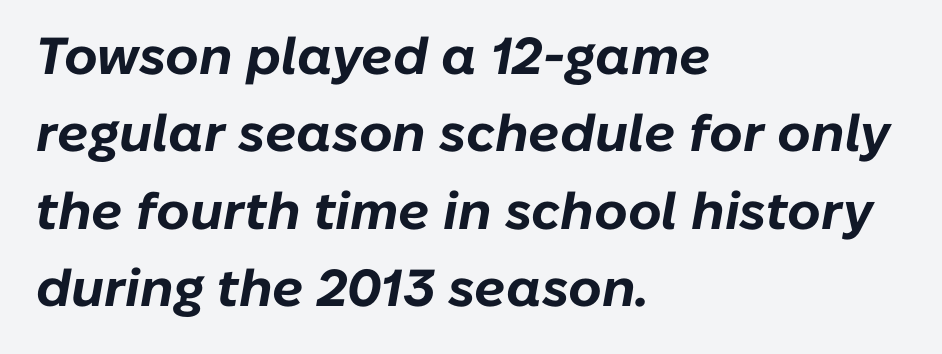
The typography opts for an oblique posture over an upright one. The tracking reads as untouched default to a designer's eye. Set as a true bold cut, around the 700 mark. The block of text has a typical density, with ordinary space between rows. The foot of each line stays bare and open. Every row of glyphs begins at an identical x-position on the left.
